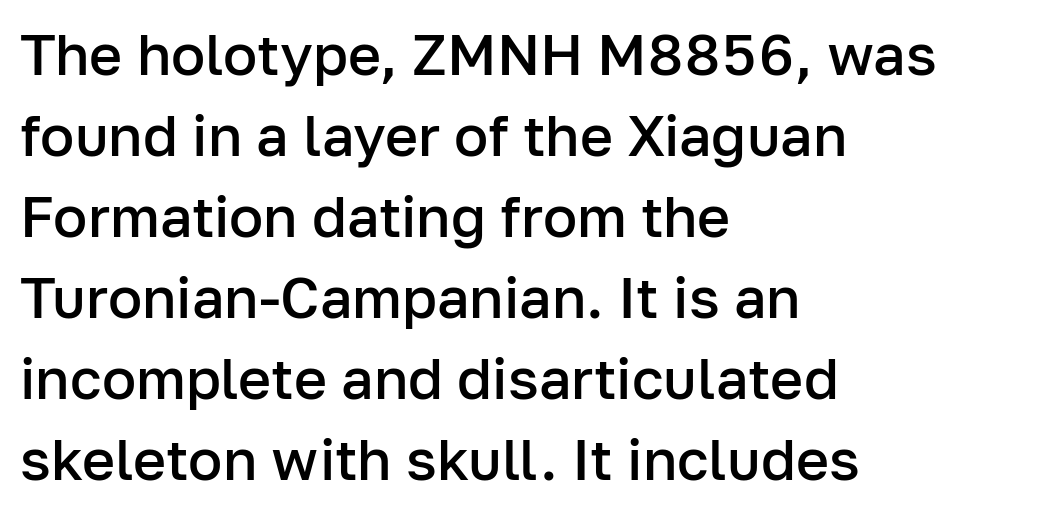
These lines keep a tight, regular rhythm from letter to letter. These lines are rendered in a variable-pitch font. The lettering holds an erect, upright posture throughout. The baseline area is clear. This rendering employs a face without finishing strokes, i.e., a sans-serif.
